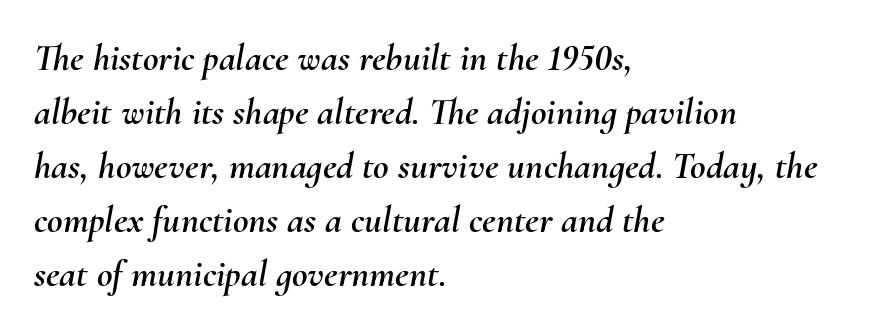
The image shows 38 px text type, italic (leaning right); set left-aligned, normal line spacing (1.42x), normal letter spacing, not underlined; medium stroke contrast and a small x-height.
